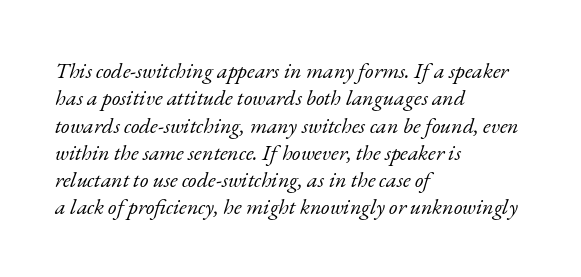
The image shows 22 px text type, italic (leaning right); set left-aligned, line spacing 1.24x, normal letter spacing, not underlined.
